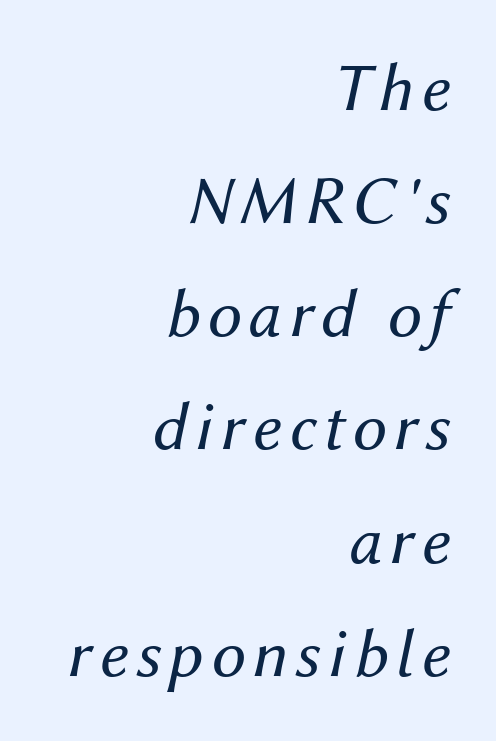
The image shows 69 px regular-weight type, italic (leaning right); set right-aligned, normal line spacing (1.64x), not underlined; medium stroke contrast and a medium x-height.
